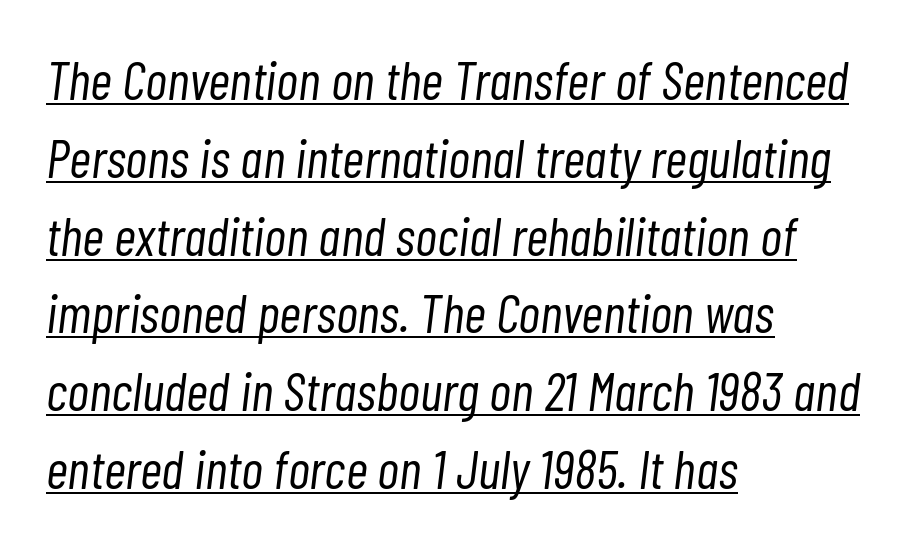
Q: Is the text bold? A: No.
Q: Is the text italic (slanted)? A: Yes, it leans right by about 7 degrees.
Q: Is the text underlined? A: Yes.
Q: How is the paragraph aligned? A: Left-aligned.
Q: Is the spacing between letters normal or unusually wide? A: Normal.
Q: Is the spacing between lines tight, normal or loose? A: Normal.
Q: Width (condensed, normal, or wide)? A: Condensed.
Q: Stroke contrast? A: Low.
Q: x-height? A: Medium.
Q: Monospaced? A: No.
